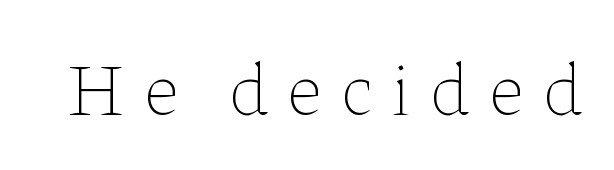
{"italic": "no", "bold": "no", "weight": "thin", "width": "normal", "stroke_contrast": "low", "x_height": "medium", "monospaced": "no", "underline": "no", "letter_spacing": "wide", "letter_spacing_em": 0.26, "glyph_px": 74}
